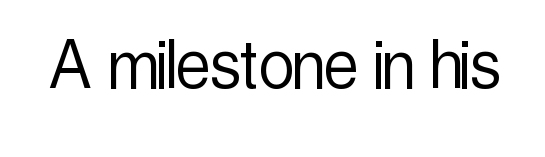
{"serif": "no", "italic": "no", "bold": "no", "weight": "light", "width": "condensed", "x_height": "medium", "monospaced": "no", "underline": "no", "letter_spacing": "normal", "letter_spacing_em": 0.0, "glyph_px": 78}
